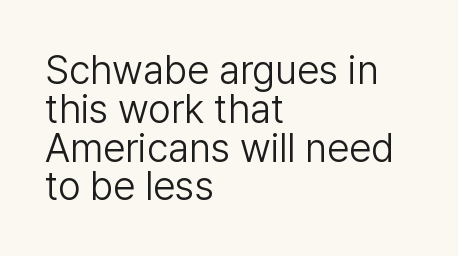
The image shows 40 px light sans-serif type, upright; set left-aligned, tight line spacing (0.97x), normal letter spacing, not underlined; low stroke contrast and a medium x-height.
